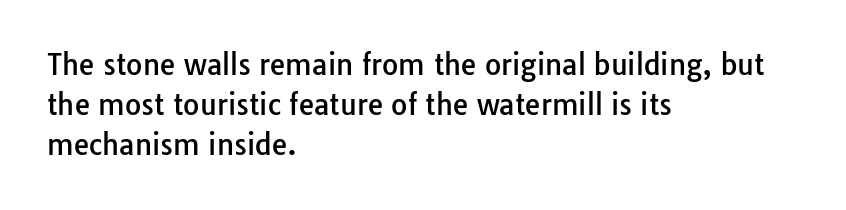
Q: Is the text italic (slanted)? A: No, it is upright.
Q: Is the typeface a serif or a sans-serif typeface? A: Sans-serif.
Q: Is the text underlined? A: No.
Q: How is the paragraph aligned? A: Left-aligned.
Q: Is the spacing between letters normal or unusually wide? A: Normal.
Q: Is the spacing between lines tight, normal or loose? A: Normal.
Q: Width (condensed, normal, or wide)? A: Normal.
Q: Stroke contrast? A: Low.
Q: x-height? A: Medium.
Q: Monospaced? A: No.
